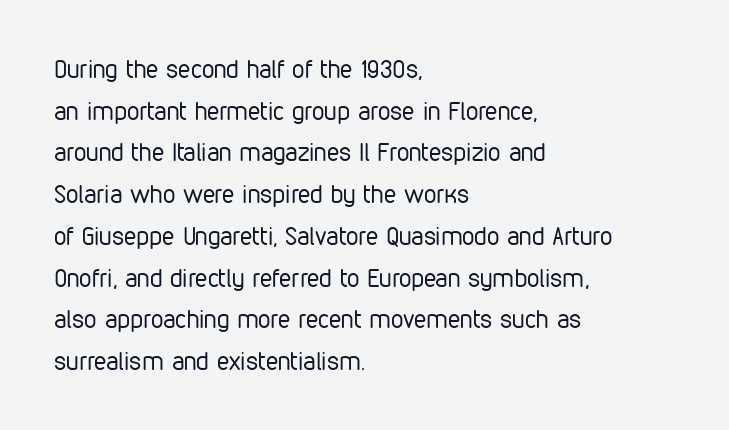
Ordinary non-slanted type is in use. This rendering features lettering with no underline. Heft: none added — not bold. How are the letters spaced? Ordinarily, with no added tracking. The ragged edge is on the right, which tells us the setting is flush left. The passage shown stacks its lines at a standard gap.
